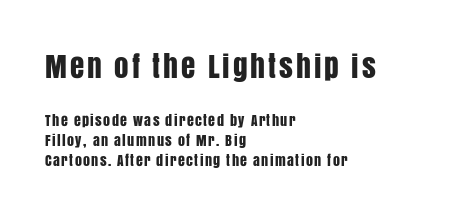
If you measured baseline to baseline, you'd find a middling distance. Here the first block reads like a headline and the second like body copy. Rendered with straight, roman letterforms. Spacing verdict: proportional, widths tailored to each character. I'd call this a sans setting — the letters go barefoot. The paragraph has a hard left edge and a soft right edge.
